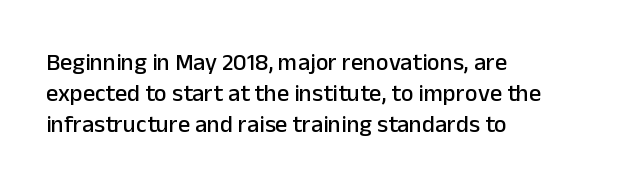
The image shows 24 px text type, upright; set left-aligned, normal line spacing (1.29x), normal letter spacing, not underlined.
